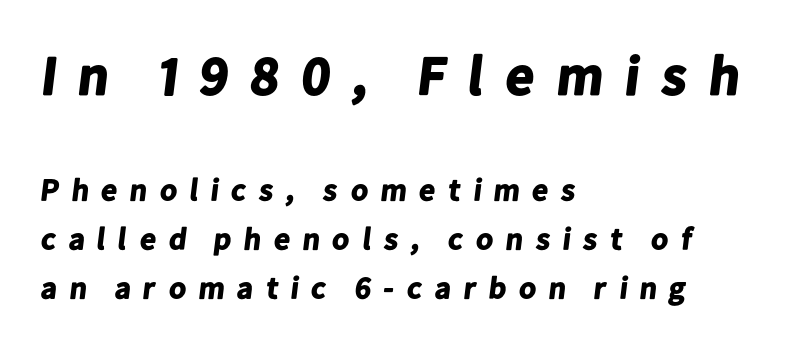
Q: Is the text bold? A: Yes.
Q: Is the typeface a serif or a sans-serif typeface? A: Sans-serif.
Q: Is the text underlined? A: No.
Q: How is the paragraph aligned? A: Left-aligned.
Q: Is the spacing between letters normal or unusually wide? A: Unusually wide.
Q: Is the spacing between lines tight, normal or loose? A: Normal.
Q: Which block of text is set in a larger size, the first (top) or the second (bottom)? A: The first (top) one.
Q: Width (condensed, normal, or wide)? A: Normal.
Q: Stroke contrast? A: Low.
Q: x-height? A: Medium.
Q: Monospaced? A: No.
